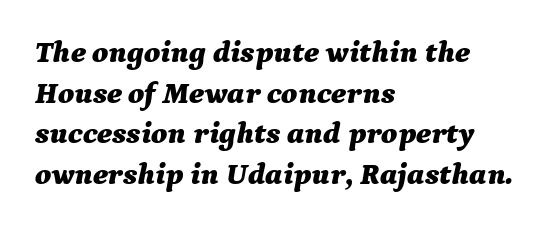
The image shows 31 px bold type, italic (leaning right); set left-aligned, normal line spacing (1.31x), normal letter spacing, not underlined; medium stroke contrast and a medium x-height.
